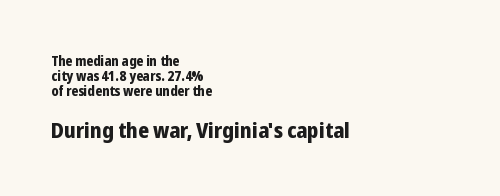
The image shows 22 px bold type, upright; set left-aligned, tight line spacing (1.07x), normal letter spacing, not underlined; the second (bottom) block is 1.57x larger.
